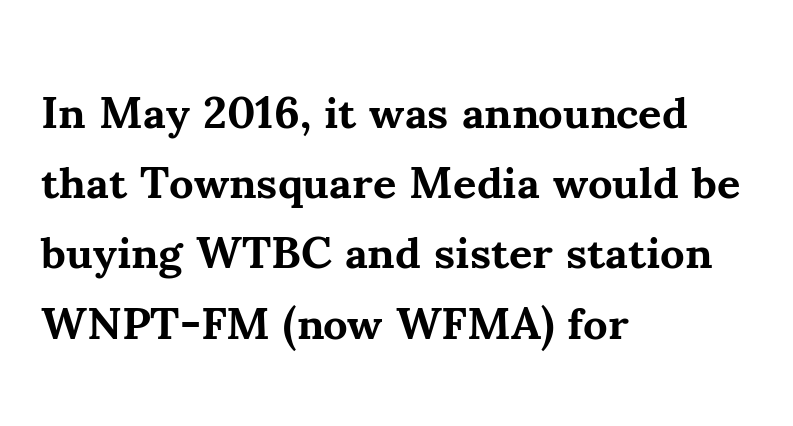
The image shows 45 px bold serif type, upright; set left-aligned, normal line spacing (1.56x), normal letter spacing, not underlined; medium stroke contrast and a small x-height.
